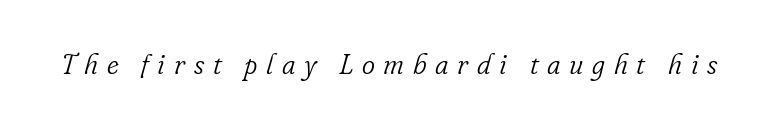
Q: Is the text bold? A: No.
Q: Is the text italic (slanted)? A: Yes, it leans right by about 16 degrees.
Q: Is the typeface a serif or a sans-serif typeface? A: Serif.
Q: Is the text underlined? A: No.
Q: Is the spacing between letters normal or unusually wide? A: Unusually wide.
Q: Width (condensed, normal, or wide)? A: Normal.
Q: Stroke contrast? A: Low.
Q: x-height? A: Small.
Q: Monospaced? A: No.
